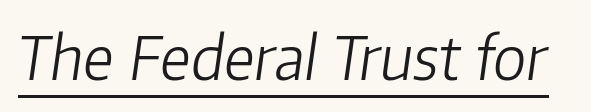
The face used here has a pronounced slope to its letters. The string is rendered with underlining switched on. These lines are rendered in a variable-pitch font. A typesetter would call this zero additional tracking. The font sits on the lighter half of the weight spectrum, regular included.
